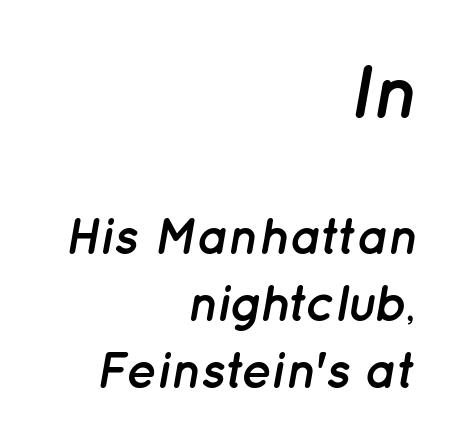
{"italic": "yes", "lean": "right", "slant_degrees": 12, "bold": "yes", "weight": "semibold", "width": "normal", "stroke_contrast": "low", "x_height": "medium", "monospaced": "no", "underline": "no", "align": "right", "line_spacing": "normal", "line_spacing_ratio": 1.31, "letter_spacing": "normal", "letter_spacing_em": 0.0, "larger_block": "first", "size_ratio": 1.49, "glyph_px": 76}
